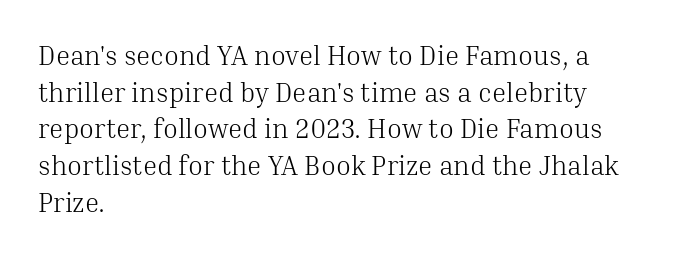
The image shows 27 px text type, upright; set left-aligned, normal line spacing (1.36x), normal letter spacing, not underlined.
